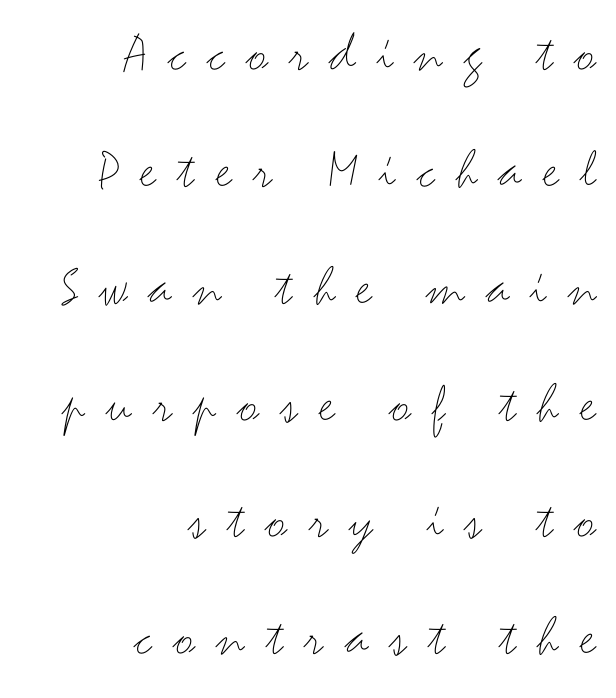
Q: Is the text bold? A: No.
Q: Is the text italic (slanted)? A: Yes.
Q: Is the typeface a serif or a sans-serif typeface? A: Sans-serif.
Q: Is the text underlined? A: No.
Q: How is the paragraph aligned? A: Right-aligned.
Q: Is the spacing between letters normal or unusually wide? A: Unusually wide.
Q: Is the spacing between lines tight, normal or loose? A: Loose.
Q: Width (condensed, normal, or wide)? A: Wide.
Q: Stroke contrast? A: Medium.
Q: x-height? A: Small.
Q: Monospaced? A: No.
